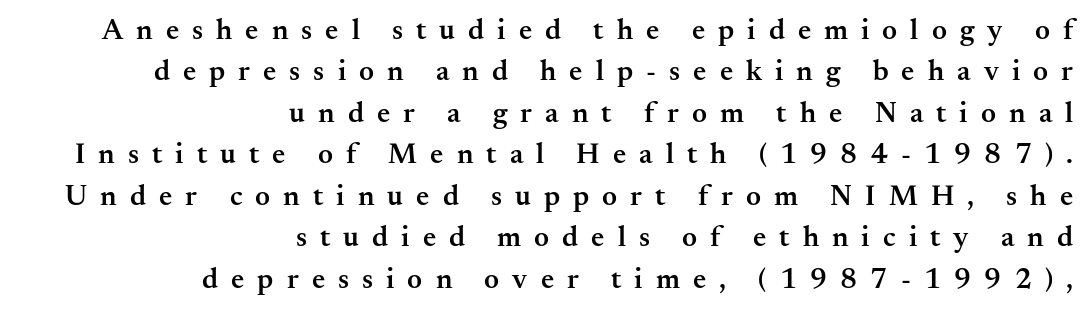
The image shows 29 px semibold serif type, upright; set right-aligned, normal line spacing (1.43x), unusually wide letter spacing (+0.45 em), not underlined; medium stroke contrast and a small x-height.
